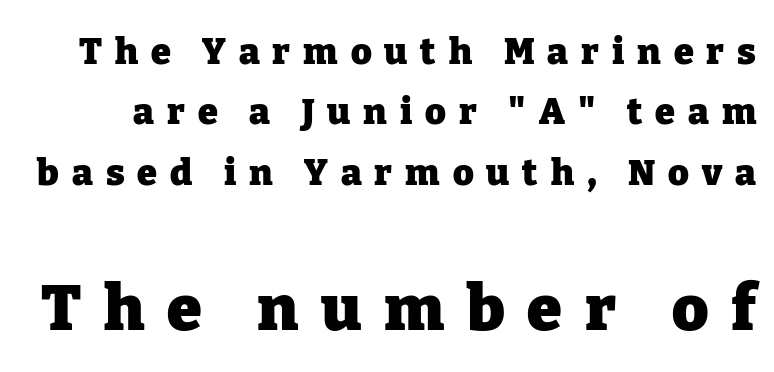
The face used here is rendered with a markedly widened letterfit. The passage shown is emphatically bold. The area under the type is left untouched. Regular leading. This sample has the flowing, uneven cadence of proportional lettering. Nope, not italic — everything's standing straight.
